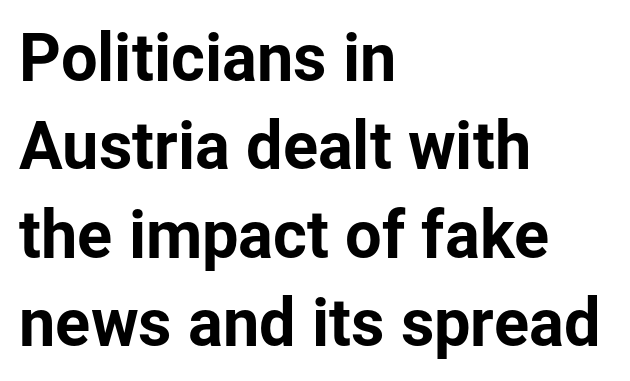
Q: Is the text italic (slanted)? A: No, it is upright.
Q: Is the typeface a serif or a sans-serif typeface? A: Sans-serif.
Q: Is the text underlined? A: No.
Q: How is the paragraph aligned? A: Left-aligned.
Q: Is the spacing between letters normal or unusually wide? A: Normal.
Q: Is the spacing between lines tight, normal or loose? A: Normal.
Q: Width (condensed, normal, or wide)? A: Normal.
Q: Stroke contrast? A: Low.
Q: x-height? A: Medium.
Q: Monospaced? A: No.
